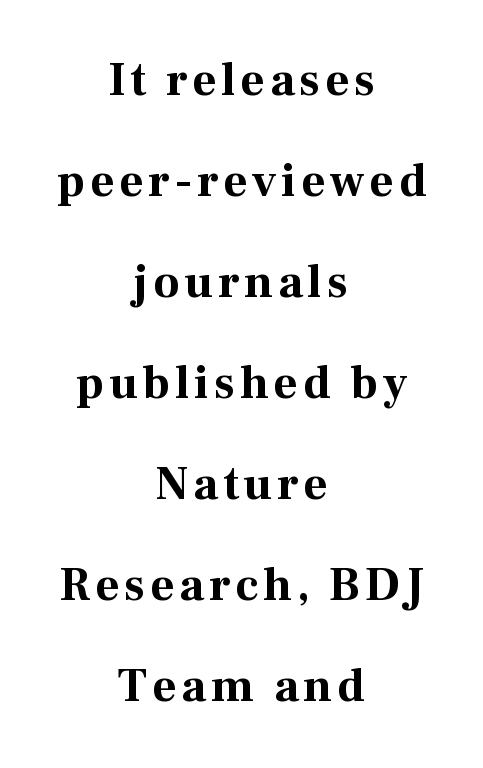
{"serif": "yes", "italic": "no", "bold": "yes", "weight": "bold", "width": "normal", "stroke_contrast": "medium", "x_height": "medium", "monospaced": "no", "underline": "no", "align": "center", "line_spacing": "loose", "line_spacing_ratio": 2.15, "glyph_px": 47}
